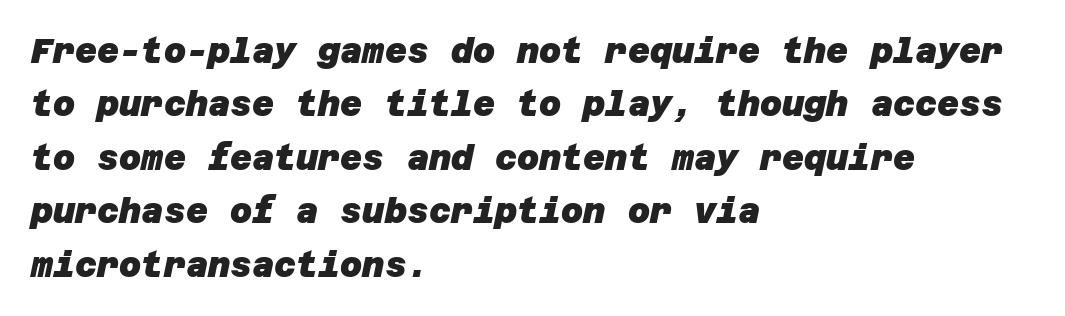
Quick note: interline space is typical. This sample uses a sans-serif face. Default kerning and tracking; the words read as compact shapes. In CSS terms this would be text-align: left. Chunky letters — that's bold for sure. The space directly below the letters is spotless.
